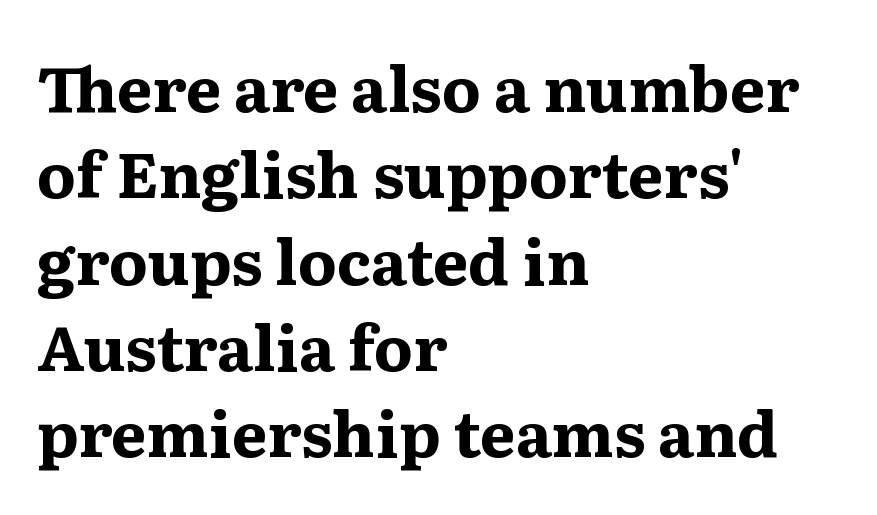
The image shows 63 px bold, wide serif type, upright; set left-aligned, normal line spacing (1.37x), normal letter spacing, not underlined; medium stroke contrast and a medium x-height.
